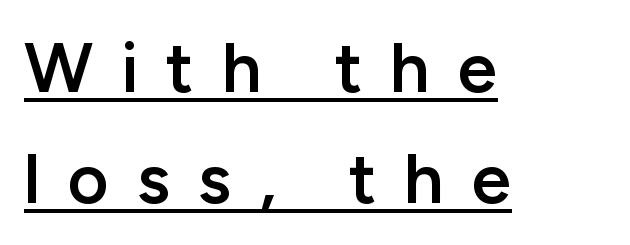
Q: Is the text bold? A: Semi-bold.
Q: Is the text italic (slanted)? A: No, it is upright.
Q: Is the typeface a serif or a sans-serif typeface? A: Sans-serif.
Q: Is the text underlined? A: Yes.
Q: How is the paragraph aligned? A: Left-aligned.
Q: Is the spacing between letters normal or unusually wide? A: Unusually wide.
Q: Is the spacing between lines tight, normal or loose? A: Normal.
Q: Width (condensed, normal, or wide)? A: Normal.
Q: Stroke contrast? A: Low.
Q: x-height? A: Medium.
Q: Monospaced? A: No.
